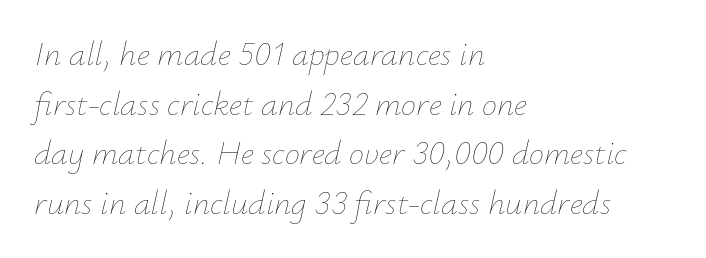
{"italic": "yes", "lean": "right", "slant_degrees": 12, "bold": "no", "weight": "thin", "width": "normal", "stroke_contrast": "low", "x_height": "small", "monospaced": "no", "underline": "no", "align": "left", "line_spacing": "normal", "line_spacing_ratio": 1.46, "letter_spacing": "normal", "letter_spacing_em": 0.0, "glyph_px": 34}
